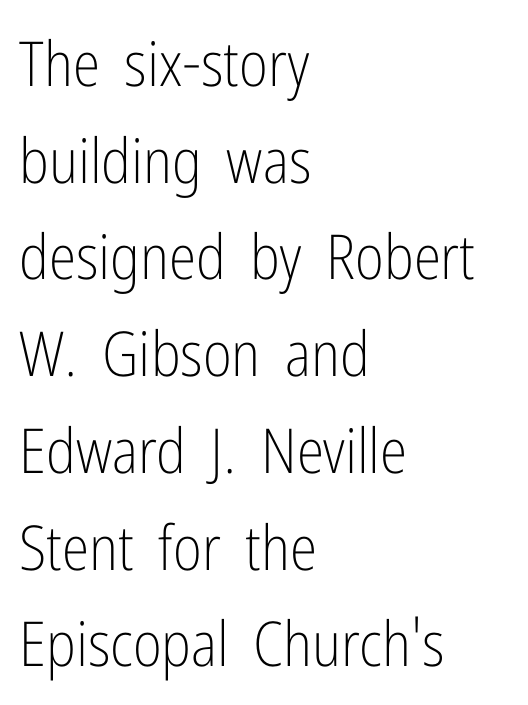
Q: Is the text bold? A: No.
Q: Is the text italic (slanted)? A: No, it is upright.
Q: Is the typeface a serif or a sans-serif typeface? A: Sans-serif.
Q: Is the text underlined? A: No.
Q: How is the paragraph aligned? A: Left-aligned.
Q: Is the spacing between letters normal or unusually wide? A: Normal.
Q: Is the spacing between lines tight, normal or loose? A: Normal.
Q: Width (condensed, normal, or wide)? A: Condensed.
Q: Stroke contrast? A: Low.
Q: x-height? A: Medium.
Q: Monospaced? A: No.
